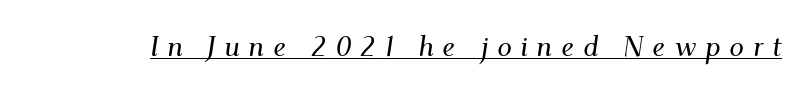
Q: Is the text italic (slanted)? A: Yes, it leans right by about 9 degrees.
Q: Is the typeface a serif or a sans-serif typeface? A: Serif.
Q: Is the text underlined? A: Yes.
Q: Is the spacing between letters normal or unusually wide? A: Unusually wide.
Q: Width (condensed, normal, or wide)? A: Normal.
Q: Stroke contrast? A: Medium.
Q: x-height? A: Small.
Q: Monospaced? A: No.
